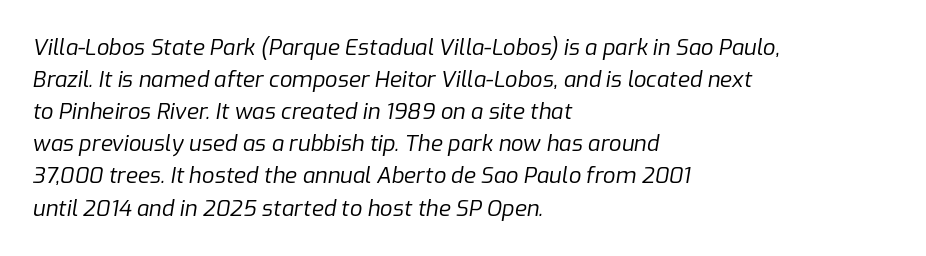
Typeset ragged right — the left edge is the straight one. Successive baselines arrive at the customary interval. Nobody touched the tracking dial on this one. Glance below the letters and you will spot only blank space. The strokes are not fattened; the text isn't bold.
